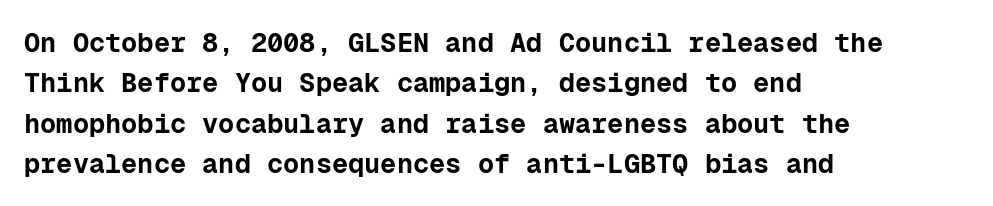
Look at the tracking — it's just the regular setting, nothing added. A classic flush-left, rag-right setting is used for this passage. Lines of text with bare space underneath. The font's upright variant was chosen for this text.
